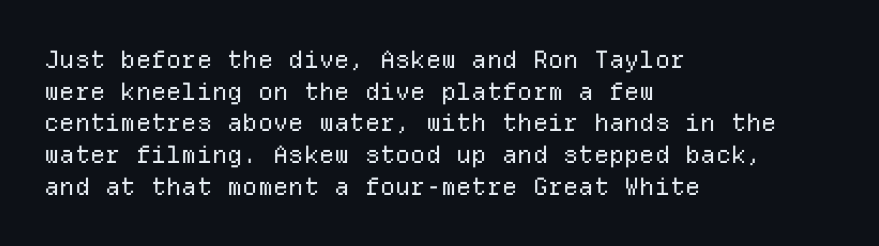
Q: Is the text bold? A: No.
Q: Is the text italic (slanted)? A: No, it is upright.
Q: Is the text underlined? A: No.
Q: How is the paragraph aligned? A: Left-aligned.
Q: Is the spacing between letters normal or unusually wide? A: Normal.
Q: Is the spacing between lines tight, normal or loose? A: Normal.
